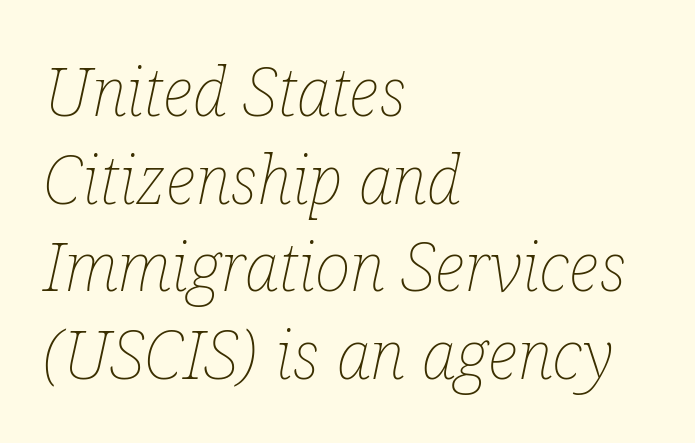
{"italic": "yes", "lean": "right", "slant_degrees": 12, "bold": "no", "weight": "thin", "width": "condensed", "stroke_contrast": "low", "x_height": "medium", "monospaced": "no", "underline": "no", "align": "left", "line_spacing": "normal", "line_spacing_ratio": 1.29, "letter_spacing": "normal", "letter_spacing_em": 0.0, "glyph_px": 68}
